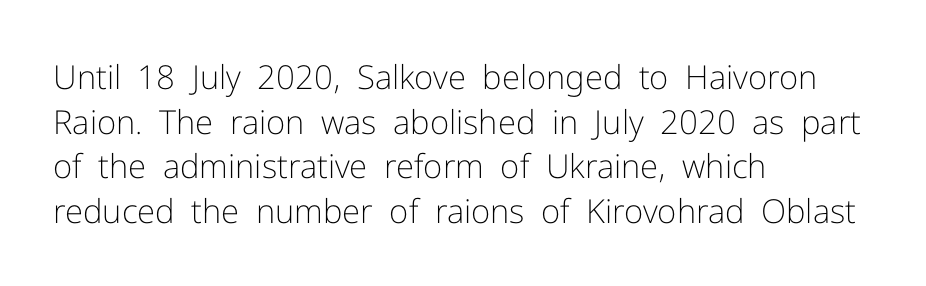
Style check: upright. A typesetter would call this leading conventional body-copy spacing. Is the type heavy? It reads as light-to-regular instead. Does the type have serifs? No, each stem ends abruptly. Compared with typical body copy, the letter spacing here is the same. The paragraph has a hard left edge and a soft right edge.
